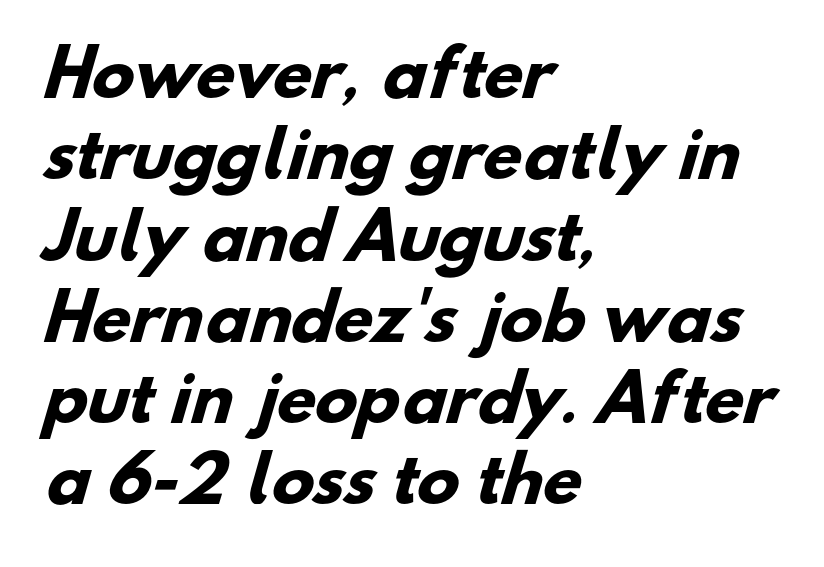
Regular leading. Alignment: flush left. The specimen omits any rule beneath the text block's lines. A sans-serif font was chosen for this passage.
